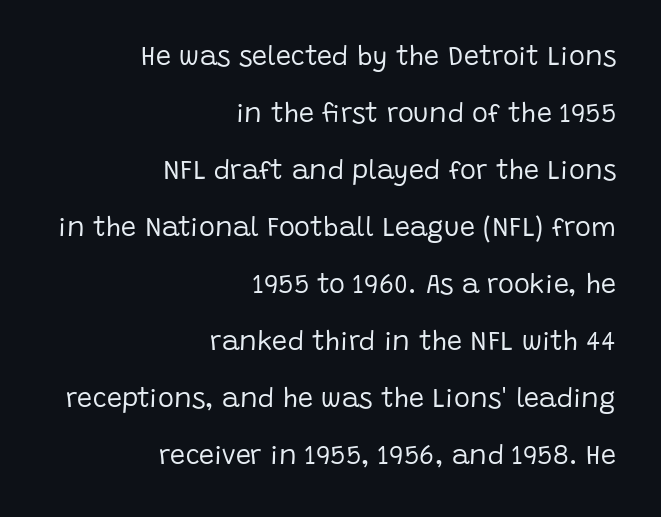
Underline: absent. It's the straight-up-and-down kind of type. One-word summary of the alignment: right. Nothing heavy about these letters — not bold at all. Each new line begins a long way beneath the previous one. What stands out about the letter spacing? Nothing — it is the standard amount.
